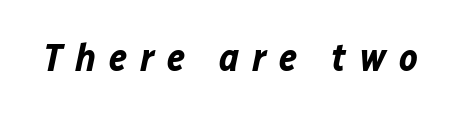
The image shows 39 px bold type, italic (leaning right); set unusually wide letter spacing (+0.33 em), not underlined; low stroke contrast and a medium x-height.
